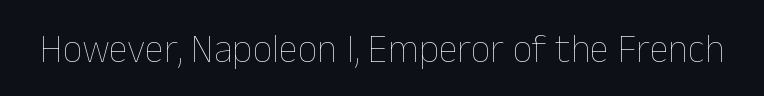
{"italic": "no", "bold": "no", "weight": "thin", "width": "normal", "stroke_contrast": "low", "x_height": "medium", "monospaced": "no", "underline": "no", "letter_spacing": "normal", "letter_spacing_em": 0.0, "glyph_px": 39}
